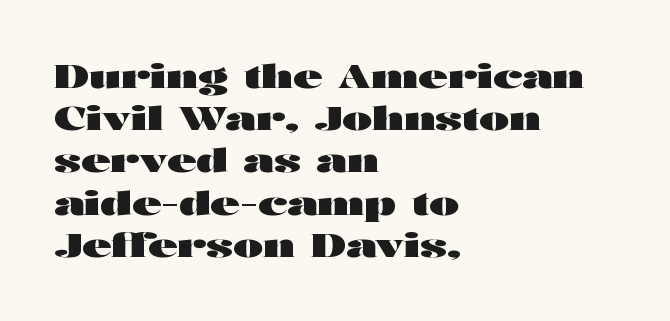
The image shows 32 px heavy, wide type, upright; set left-aligned, normal line spacing (1.32x), normal letter spacing, not underlined; high stroke contrast and a medium x-height.
